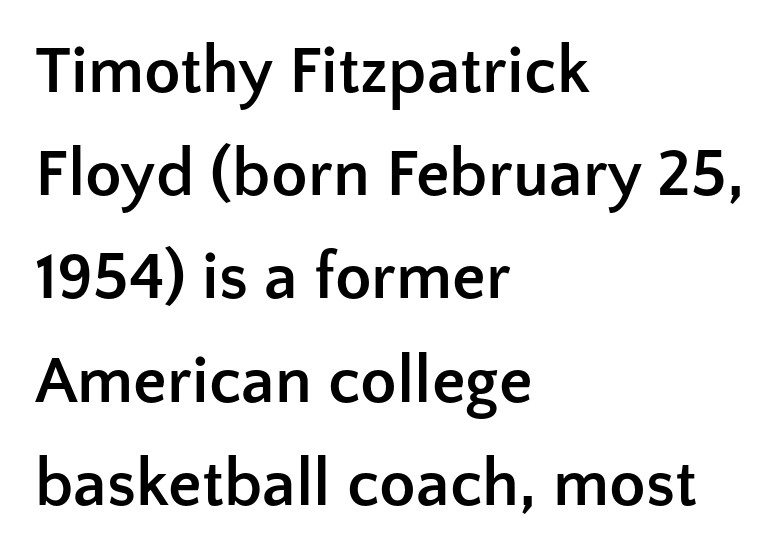
{"serif": "no", "italic": "no", "bold": "yes", "weight": "semibold", "width": "normal", "stroke_contrast": "low", "x_height": "medium", "monospaced": "no", "underline": "no", "align": "left", "line_spacing": "normal", "line_spacing_ratio": 1.54, "letter_spacing": "normal", "letter_spacing_em": 0.0, "glyph_px": 67}
